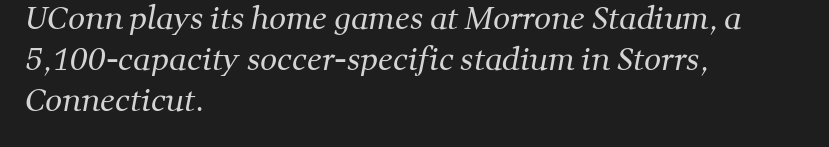
{"serif": "yes", "bold": "no", "weight": "regular", "width": "normal", "stroke_contrast": "medium", "x_height": "medium", "monospaced": "no", "underline": "no", "align": "left", "line_spacing": "normal", "line_spacing_ratio": 1.36, "letter_spacing": "normal", "letter_spacing_em": 0.0, "glyph_px": 30}
